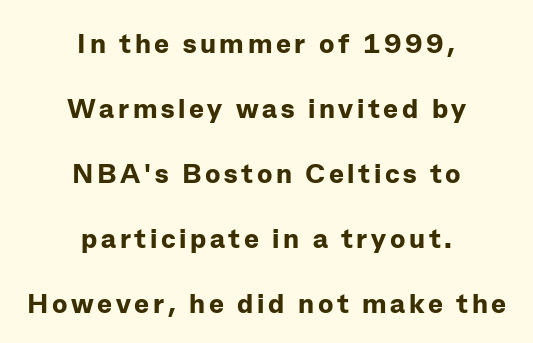
The image shows 28 px bold sans-serif type, upright; set centered, loose line spacing (2.32x), not underlined; low stroke contrast and a medium x-height.
